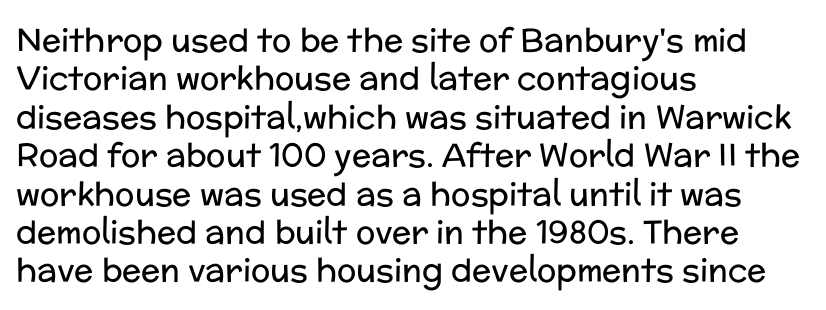
Q: Is the text bold? A: No.
Q: Is the text italic (slanted)? A: No, it is upright.
Q: Is the typeface a serif or a sans-serif typeface? A: Sans-serif.
Q: Is the text underlined? A: No.
Q: How is the paragraph aligned? A: Left-aligned.
Q: Is the spacing between letters normal or unusually wide? A: Normal.
Q: Width (condensed, normal, or wide)? A: Normal.
Q: Stroke contrast? A: Low.
Q: x-height? A: Medium.
Q: Monospaced? A: No.
